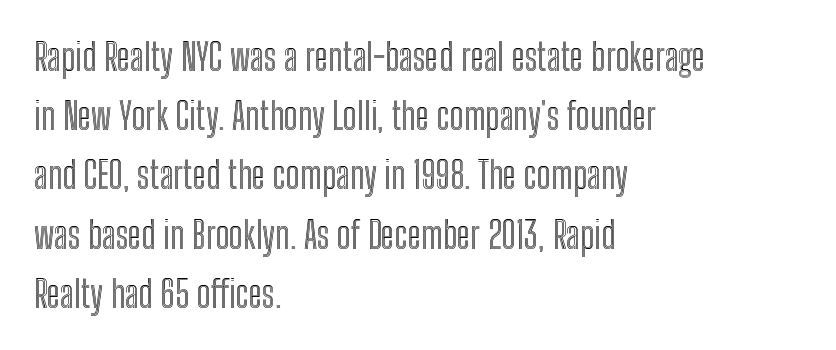
Characters remain perfectly vertical along every line. Look at the tracking — it's just the regular setting, nothing added. Reading down the block, your eye returns to a fixed left position each line. Character widths vary here, with narrow letters taking less room than wide ones.
